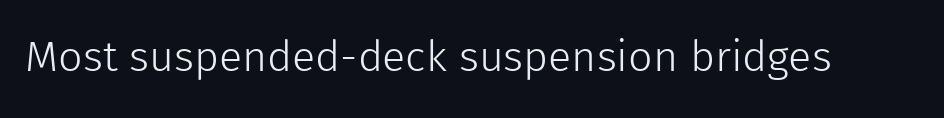
{"serif": "no", "italic": "no", "bold": "no", "weight": "light", "width": "normal", "x_height": "medium", "monospaced": "no", "underline": "no", "letter_spacing": "normal", "letter_spacing_em": 0.0, "glyph_px": 43}
